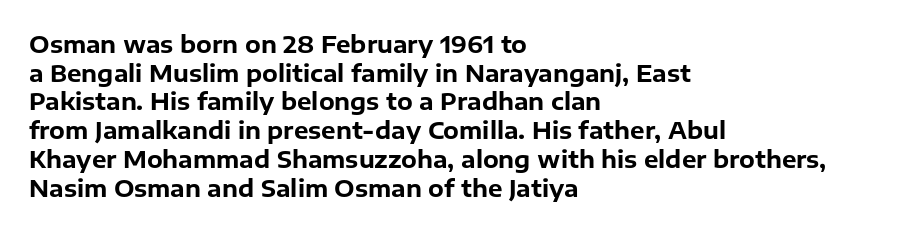
{"italic": "no", "bold": "yes", "underline": "no", "align": "left", "line_spacing": "normal", "line_spacing_ratio": 1.25, "letter_spacing": "normal", "letter_spacing_em": 0.0, "glyph_px": 23}
